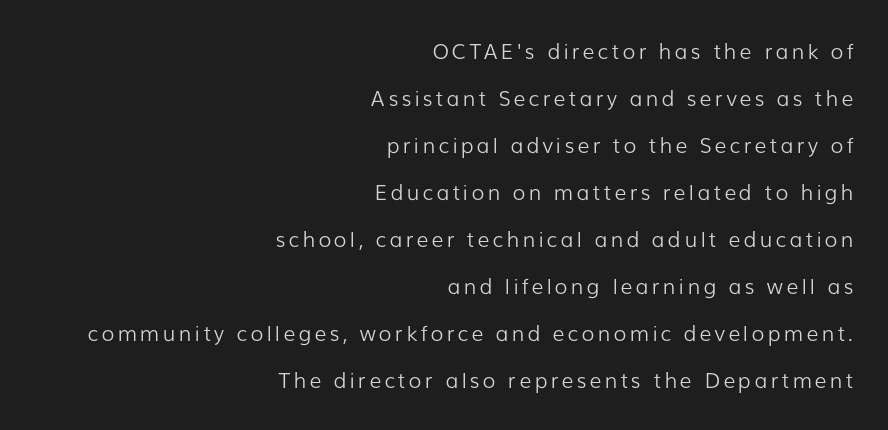
Is there much room between lines? Yes — plenty of vertical air separates them. Vertical strokes here are truly vertical. Unmarked baselines from the first word to the last. Compared with a typical body face, this is equally light or lighter still.
